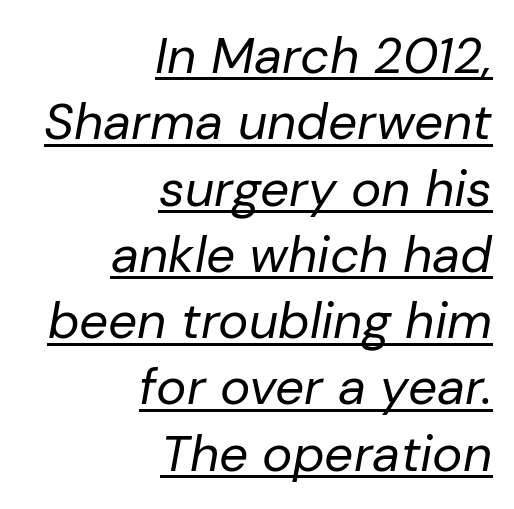
Q: Is the text bold? A: No.
Q: Is the text italic (slanted)? A: Yes, it leans right by about 10 degrees.
Q: Is the text underlined? A: Yes.
Q: How is the paragraph aligned? A: Right-aligned.
Q: Is the spacing between letters normal or unusually wide? A: Normal.
Q: Is the spacing between lines tight, normal or loose? A: Normal.
Q: Width (condensed, normal, or wide)? A: Normal.
Q: Stroke contrast? A: Low.
Q: x-height? A: Medium.
Q: Monospaced? A: No.
